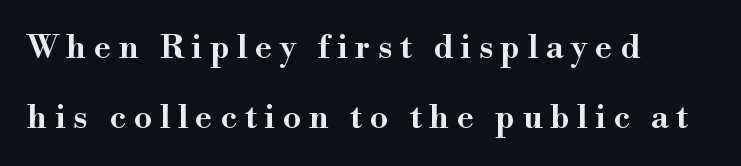
Q: Is the text bold? A: Semi-bold.
Q: Is the text italic (slanted)? A: No, it is upright.
Q: Is the typeface a serif or a sans-serif typeface? A: Serif.
Q: Is the text underlined? A: No.
Q: How is the paragraph aligned? A: Left-aligned.
Q: Is the spacing between letters normal or unusually wide? A: Unusually wide.
Q: Is the spacing between lines tight, normal or loose? A: Loose.
Q: Width (condensed, normal, or wide)? A: Normal.
Q: Stroke contrast? A: High.
Q: x-height? A: Small.
Q: Monospaced? A: No.
